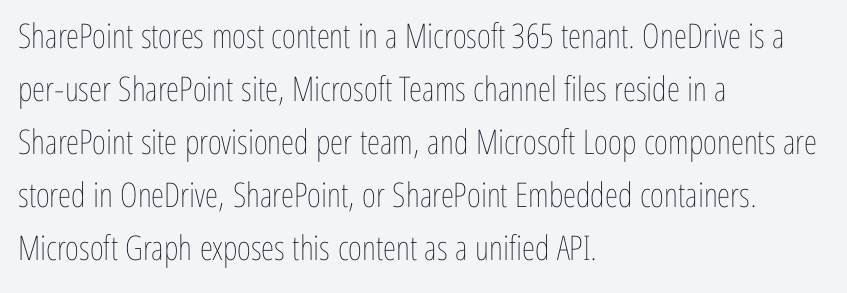
Q: Is the text bold? A: No.
Q: Is the text italic (slanted)? A: No, it is upright.
Q: Is the text underlined? A: No.
Q: How is the paragraph aligned? A: Left-aligned.
Q: Is the spacing between letters normal or unusually wide? A: Normal.
Q: Is the spacing between lines tight, normal or loose? A: Normal.
Q: Width (condensed, normal, or wide)? A: Condensed.
Q: Stroke contrast? A: Low.
Q: x-height? A: Medium.
Q: Monospaced? A: No.
